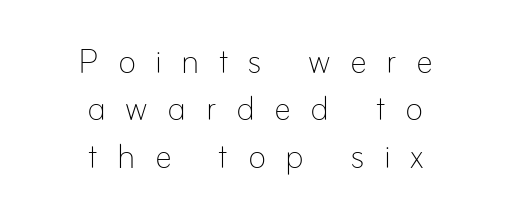
The image shows 43 px thin type, upright; set centered, tight line spacing (1.1x), unusually wide letter spacing (+0.45 em), not underlined; low stroke contrast and a small x-height.
